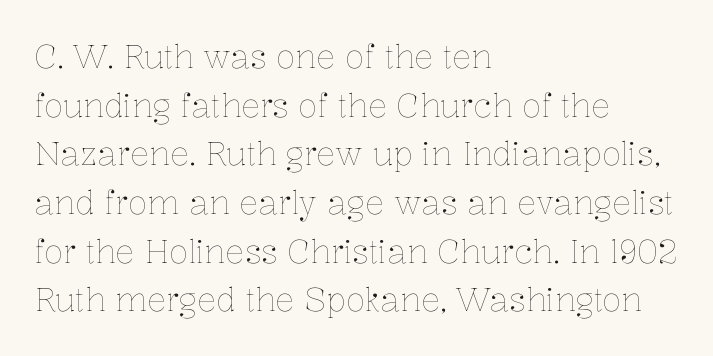
A clean baseline with only descenders dipping below it. Every character sits straight up, as roman type does. The weight tops out at a normal text grade. The lines are quadded left.
